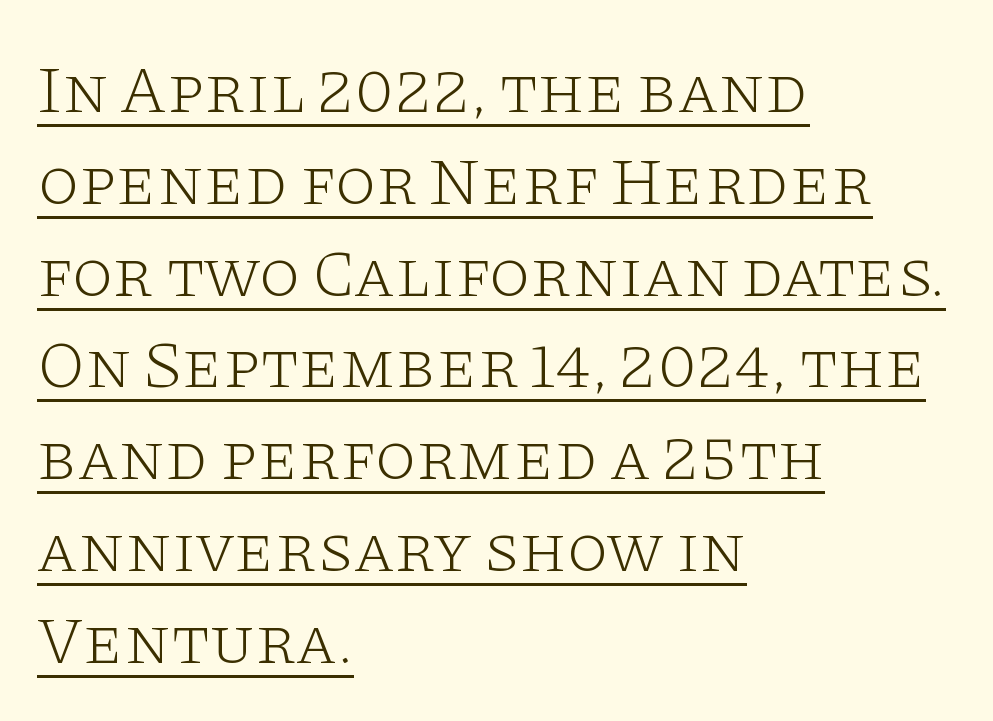
Serifs: yes, visible at the terminals of the letterforms. Honestly, the row spacing looks completely unremarkable. No italicization has been applied; the sample stays upright. Is this a fixed-width face? No — the glyphs have proportional, varying widths. Inter-character spacing is left at the font's built-in metrics.
